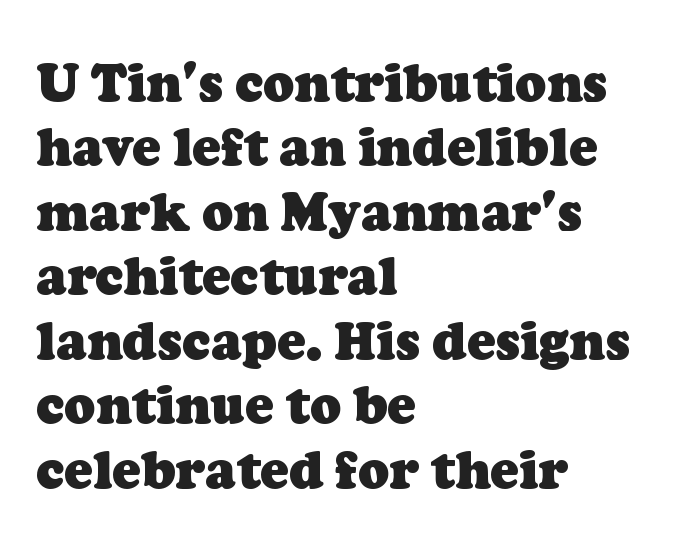
Q: Is the text bold? A: Yes.
Q: Is the typeface a serif or a sans-serif typeface? A: Serif.
Q: Is the text underlined? A: No.
Q: How is the paragraph aligned? A: Left-aligned.
Q: Is the spacing between letters normal or unusually wide? A: Normal.
Q: Width (condensed, normal, or wide)? A: Normal.
Q: Stroke contrast? A: Low.
Q: x-height? A: Medium.
Q: Monospaced? A: No.
